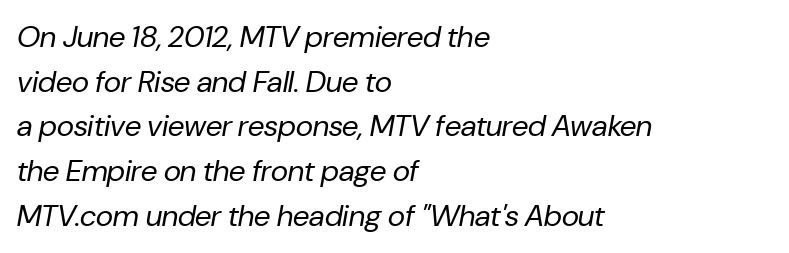
The image shows 30 px regular-weight type, italic (leaning right); set left-aligned, normal line spacing (1.49x), normal letter spacing, not underlined; low stroke contrast and a medium x-height.
